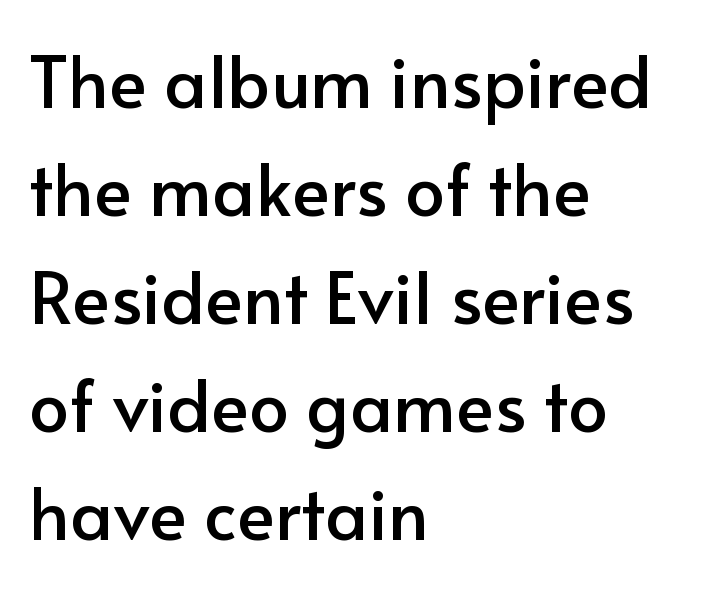
Q: Is the text italic (slanted)? A: No, it is upright.
Q: Is the typeface a serif or a sans-serif typeface? A: Sans-serif.
Q: Is the text underlined? A: No.
Q: How is the paragraph aligned? A: Left-aligned.
Q: Is the spacing between letters normal or unusually wide? A: Normal.
Q: Is the spacing between lines tight, normal or loose? A: Normal.
Q: Width (condensed, normal, or wide)? A: Normal.
Q: Stroke contrast? A: Low.
Q: x-height? A: Small.
Q: Monospaced? A: No.
